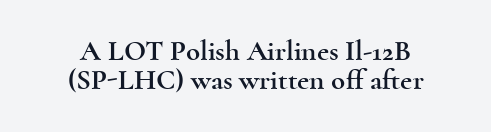
The image shows 29 px wide serif type, upright; set centered, tight line spacing (1.01x), normal letter spacing, not underlined; a small x-height.
